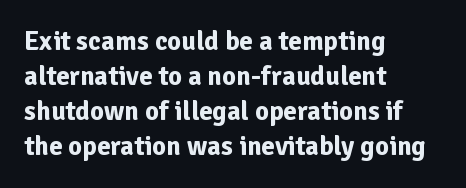
Is there much room between lines? A standard amount, neither cramped nor airy. Emphasis by weight is at full strength: bold. Each word holds together tightly as a unit, with standard inter-letter gaps. Rule under the text: the space is simply empty. Style check: upright. Does the copy run flush right? No — it runs flush left.
